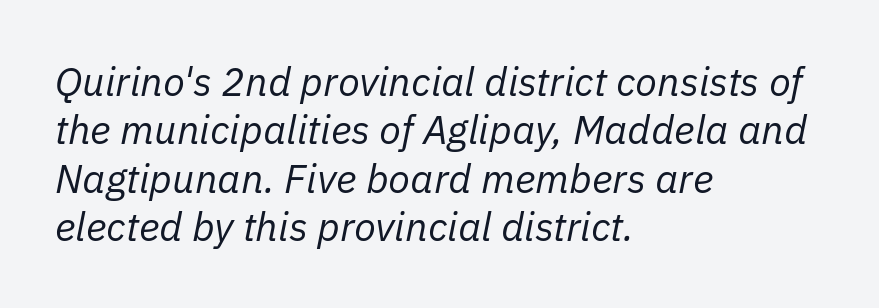
Q: Is the text bold? A: No.
Q: Is the text italic (slanted)? A: Yes, it leans right by about 11 degrees.
Q: Is the text underlined? A: No.
Q: How is the paragraph aligned? A: Left-aligned.
Q: Is the spacing between letters normal or unusually wide? A: Normal.
Q: Width (condensed, normal, or wide)? A: Normal.
Q: Stroke contrast? A: Low.
Q: x-height? A: Medium.
Q: Monospaced? A: No.
